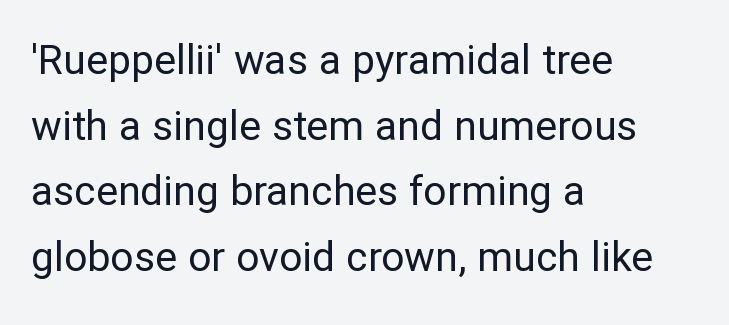
{"serif": "no", "italic": "no", "bold": "no", "weight": "regular", "width": "normal", "stroke_contrast": "low", "x_height": "medium", "monospaced": "no", "underline": "no", "align": "left", "line_spacing": "normal", "line_spacing_ratio": 1.6, "letter_spacing": "normal", "letter_spacing_em": 0.0, "glyph_px": 41}
